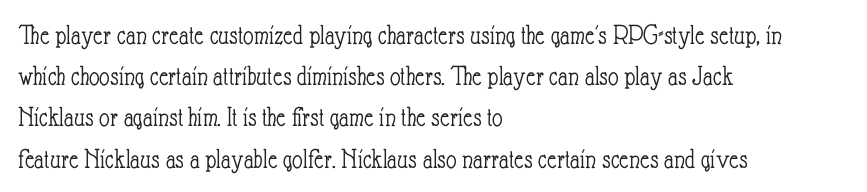
The image shows 29 px light, condensed type, upright; set left-aligned, normal line spacing (1.42x), normal letter spacing, not underlined; low stroke contrast and a small x-height.
